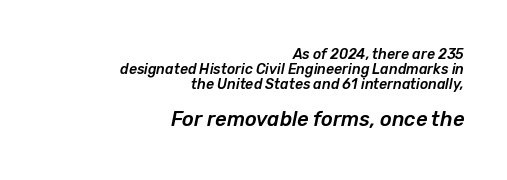
{"italic": "yes", "lean": "right", "slant_degrees": 12, "underline": "no", "align": "right", "line_spacing": "tight", "line_spacing_ratio": 1.08, "letter_spacing": "normal", "letter_spacing_em": 0.0, "larger_block": "second", "size_ratio": 1.43, "glyph_px": 20}
